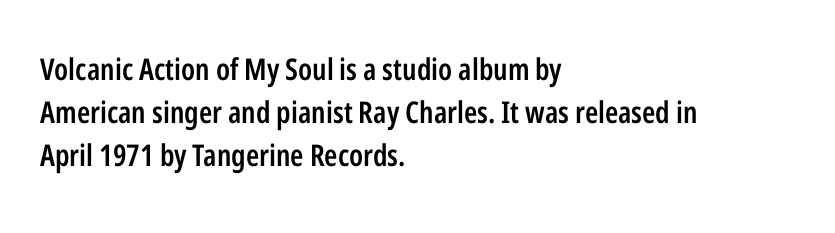
The image shows 30 px semibold, condensed sans-serif type, upright; set left-aligned, normal line spacing (1.44x), normal letter spacing, not underlined; low stroke contrast and a medium x-height.
